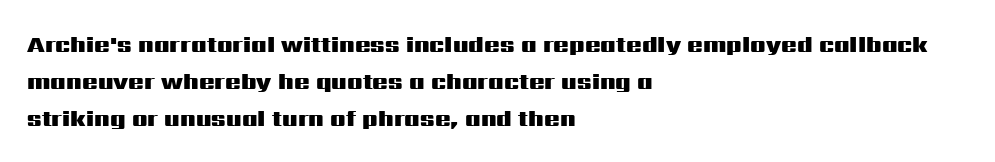
The passage shown stacks its lines at a standard gap. The rag falls on the right side of this text block. Nope, not italic — everything's standing straight. Rule under the text: the space is simply empty. The face used here is rendered with its standard letterfit.
